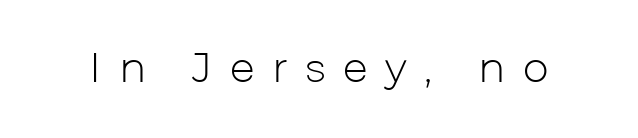
This rendering employs a face without finishing strokes, i.e., a sans-serif. The cut favours lightness, reaching ordinary text weight at its darkest. A typesetter would call this proportional, since set widths differ per character. Check the space under the baseline: it is left empty.
